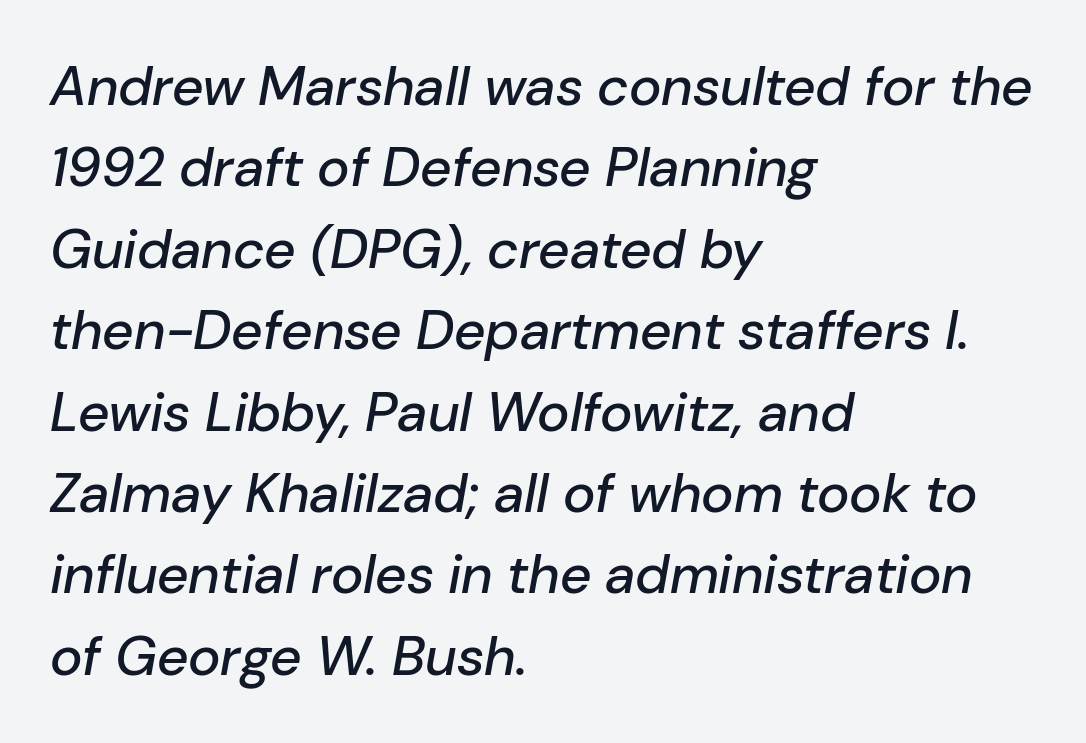
The image shows 55 px text type, italic (leaning right); set left-aligned, normal line spacing (1.48x), normal letter spacing, not underlined; low stroke contrast and a medium x-height.
